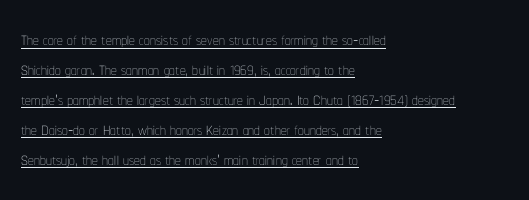
{"italic": "no", "bold": "no", "underline": "yes", "align": "left", "line_spacing": "normal", "line_spacing_ratio": 1.3, "letter_spacing": "normal", "letter_spacing_em": 0.0, "glyph_px": 23}
